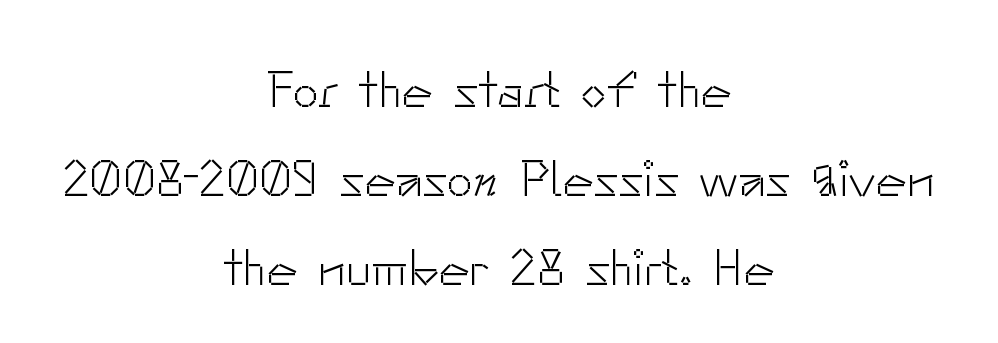
{"serif": "no", "italic": "no", "bold": "no", "weight": "light", "width": "normal", "stroke_contrast": "low", "x_height": "small", "monospaced": "no", "underline": "no", "align": "center", "line_spacing_ratio": 1.71, "letter_spacing": "normal", "letter_spacing_em": 0.0, "glyph_px": 52}
